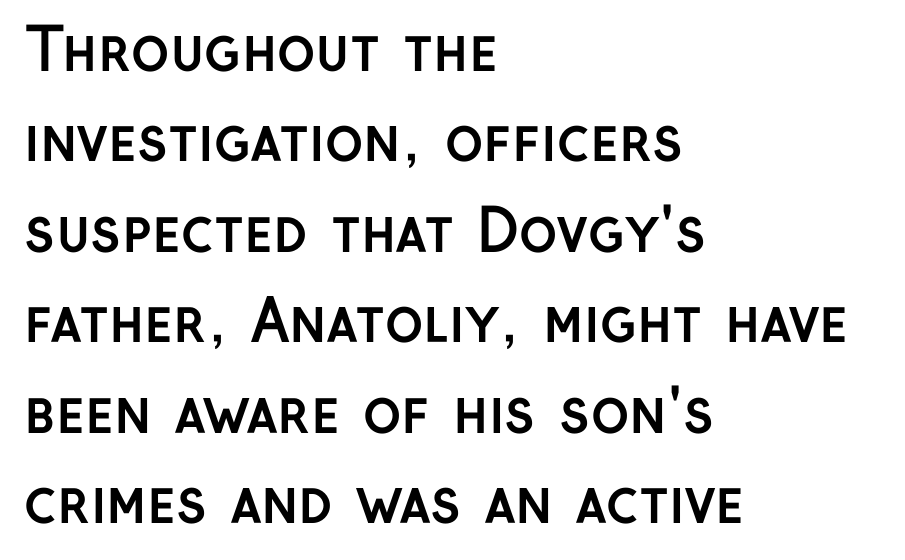
{"serif": "no", "italic": "no", "bold": "yes", "weight": "semibold", "width": "normal", "stroke_contrast": "low", "x_height": "medium", "monospaced": "no", "underline": "no", "align": "left", "line_spacing": "normal", "line_spacing_ratio": 1.56, "letter_spacing": "normal", "letter_spacing_em": 0.0, "glyph_px": 58}
